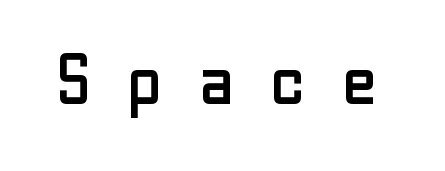
The image shows 69 px regular-weight sans-serif type, upright; set unusually wide letter spacing (+0.45 em), not underlined; low stroke contrast and a medium x-height.
